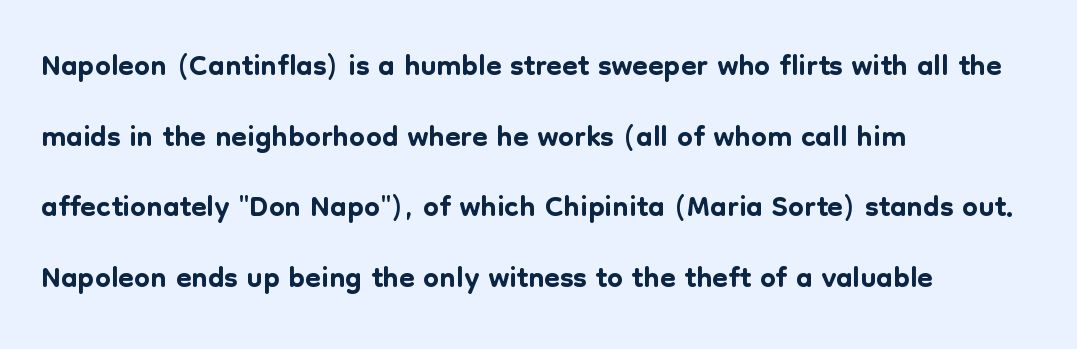
Q: Is the text italic (slanted)? A: No, it is upright.
Q: Is the typeface a serif or a sans-serif typeface? A: Sans-serif.
Q: Is the text underlined? A: No.
Q: How is the paragraph aligned? A: Left-aligned.
Q: Is the spacing between letters normal or unusually wide? A: Normal.
Q: Is the spacing between lines tight, normal or loose? A: Normal.
Q: Width (condensed, normal, or wide)? A: Normal.
Q: Stroke contrast? A: Low.
Q: x-height? A: Medium.
Q: Monospaced? A: No.
